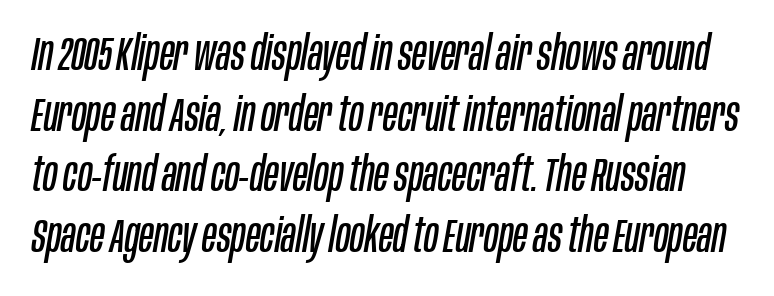
Compared with typical body copy, the letter spacing here is the same. The whole block is typeset with a tilt. No word sits above an underline. Note the varied advance widths — an 'i' is clearly narrower than an 'm'. Is the stroke heavy? The answer is a plain regular-or-lighter.
